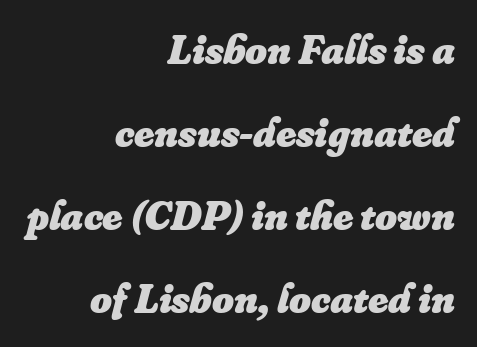
The image shows 42 px heavy type, italic (leaning right); set right-aligned, loose line spacing (1.98x), normal letter spacing, not underlined; low stroke contrast and a small x-height.
